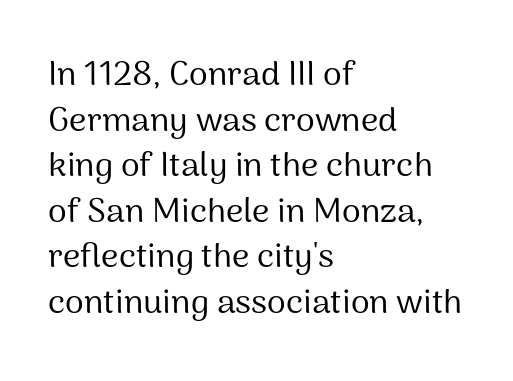
{"serif": "no", "italic": "no", "bold": "no", "weight": "regular", "width": "normal", "stroke_contrast": "medium", "x_height": "medium", "monospaced": "no", "underline": "no", "align": "left", "line_spacing": "normal", "line_spacing_ratio": 1.34, "letter_spacing": "normal", "letter_spacing_em": 0.0, "glyph_px": 34}
